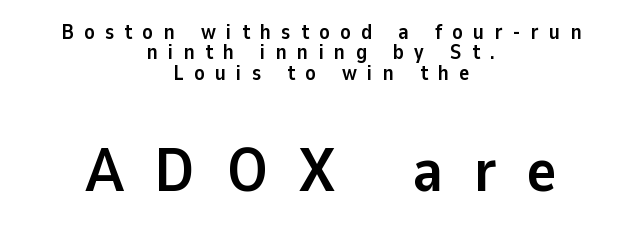
In CSS terms this would be text-align: center. Leading: reduced. Substantial extra tracking has been applied to these lines. The type sits square on the baseline with zero lean. Varying glyph widths throughout — classic text-font behaviour. Nobody drew a line under any word here.
